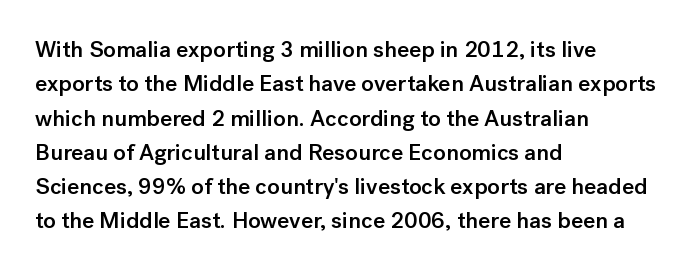
The image shows 23 px text type, upright; set left-aligned, normal line spacing (1.49x), normal letter spacing, not underlined.
